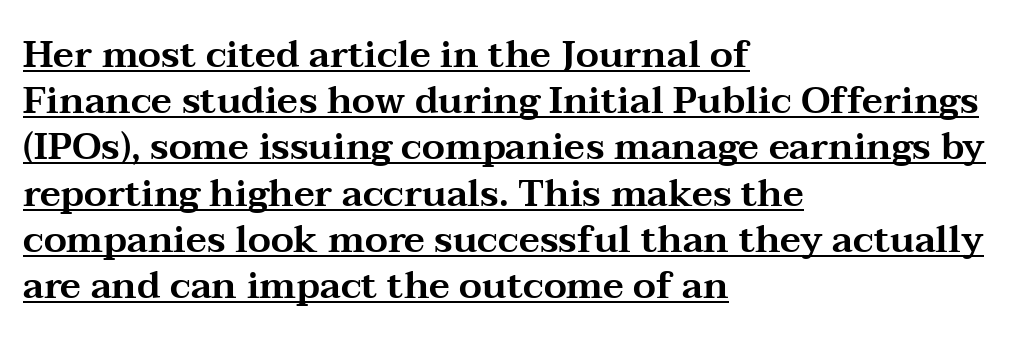
Here the glyphs are tracked normally, forming tight word shapes. In CSS terms this would be text-align: left. These lines are rendered in a variable-pitch font. You can tell from the footed stems that serif type was used. The space between consecutive lines is moderate. This sample carries an underscore along the baseline area.
